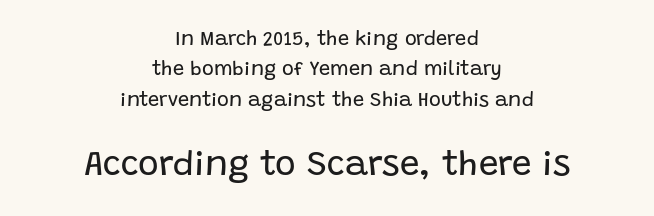
The image shows 35 px regular-weight sans-serif type, upright; set centered, normal line spacing (1.52x), normal letter spacing, not underlined; the second (bottom) block is 1.75x larger; low stroke contrast and a large x-height.
